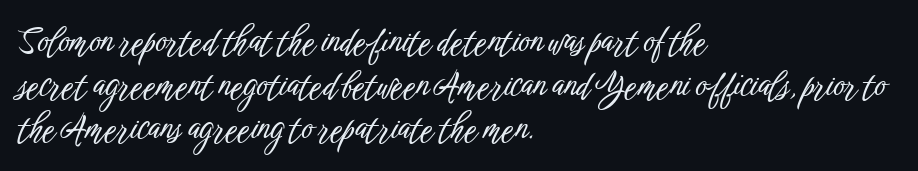
Q: Is the text italic (slanted)? A: Yes.
Q: Is the typeface a serif or a sans-serif typeface? A: Sans-serif.
Q: Is the text underlined? A: No.
Q: How is the paragraph aligned? A: Left-aligned.
Q: Is the spacing between letters normal or unusually wide? A: Normal.
Q: Is the spacing between lines tight, normal or loose? A: Normal.
Q: Width (condensed, normal, or wide)? A: Condensed.
Q: Stroke contrast? A: Low.
Q: x-height? A: Medium.
Q: Monospaced? A: No.
